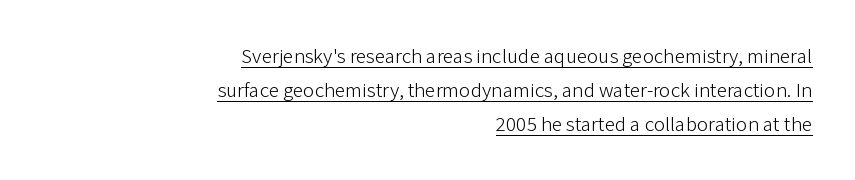
The lines in this sample share a right terminus and differ only in where they begin. The typesetting does not lean heavy: it is not bold. The leading is moderate, giving the passage an even texture. The rendered words wear a rule along their underside.
